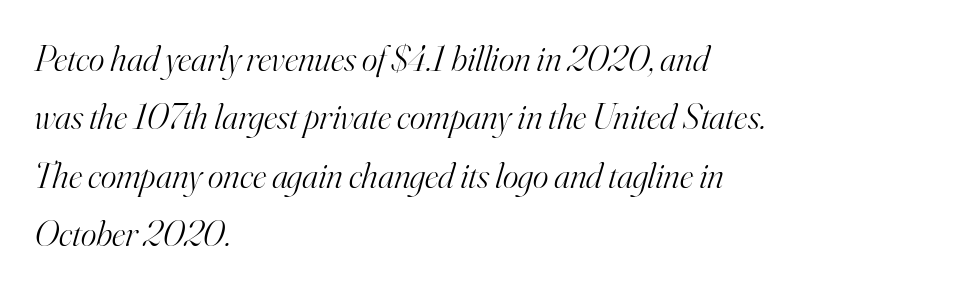
Q: Is the text bold? A: No.
Q: Is the text italic (slanted)? A: Yes, it leans right by about 16 degrees.
Q: Is the typeface a serif or a sans-serif typeface? A: Serif.
Q: Is the text underlined? A: No.
Q: How is the paragraph aligned? A: Left-aligned.
Q: Is the spacing between letters normal or unusually wide? A: Normal.
Q: Is the spacing between lines tight, normal or loose? A: Normal.
Q: Width (condensed, normal, or wide)? A: Normal.
Q: Stroke contrast? A: High.
Q: x-height? A: Small.
Q: Monospaced? A: No.
